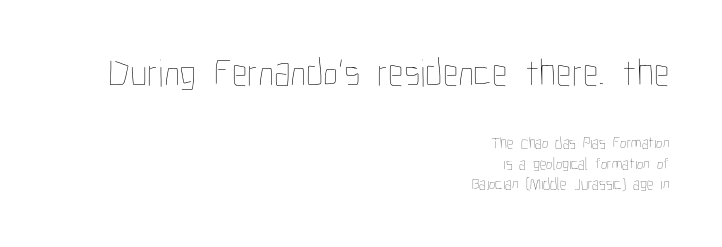
Q: Is the text bold? A: No.
Q: Is the text italic (slanted)? A: No, it is upright.
Q: Is the text underlined? A: No.
Q: How is the paragraph aligned? A: Right-aligned.
Q: Is the spacing between letters normal or unusually wide? A: Normal.
Q: Is the spacing between lines tight, normal or loose? A: Normal.
Q: Which block of text is set in a larger size, the first (top) or the second (bottom)? A: The first (top) one.
Q: Width (condensed, normal, or wide)? A: Condensed.
Q: Stroke contrast? A: Low.
Q: x-height? A: Medium.
Q: Monospaced? A: No.
